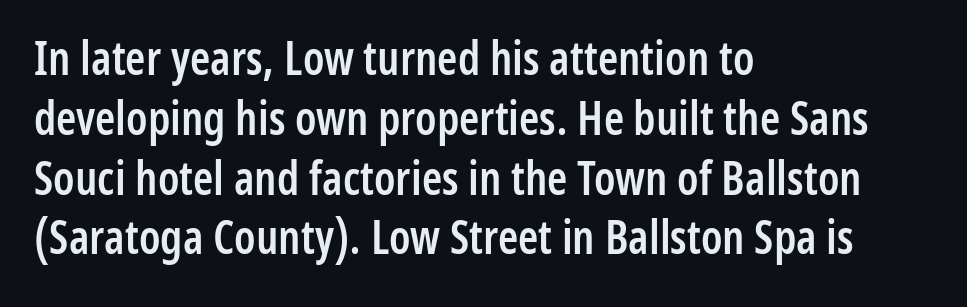
{"serif": "no", "italic": "no", "bold": "semi", "weight": "semibold", "width": "condensed", "stroke_contrast": "low", "x_height": "medium", "monospaced": "no", "underline": "no", "align": "left", "line_spacing": "normal", "line_spacing_ratio": 1.3, "letter_spacing": "normal", "letter_spacing_em": 0.0, "glyph_px": 46}
